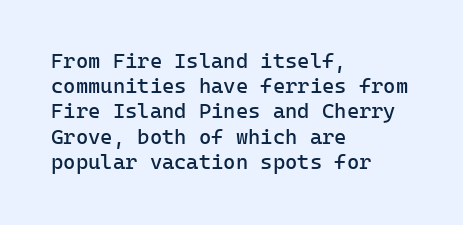
The letterforms sit shoulder to shoulder at normal distance. Typeset ragged right — the left edge is the straight one. The lettering holds an erect, upright posture throughout. Vertical stems look standard width or narrower in stroke. Beneath every word, the page is bare.
